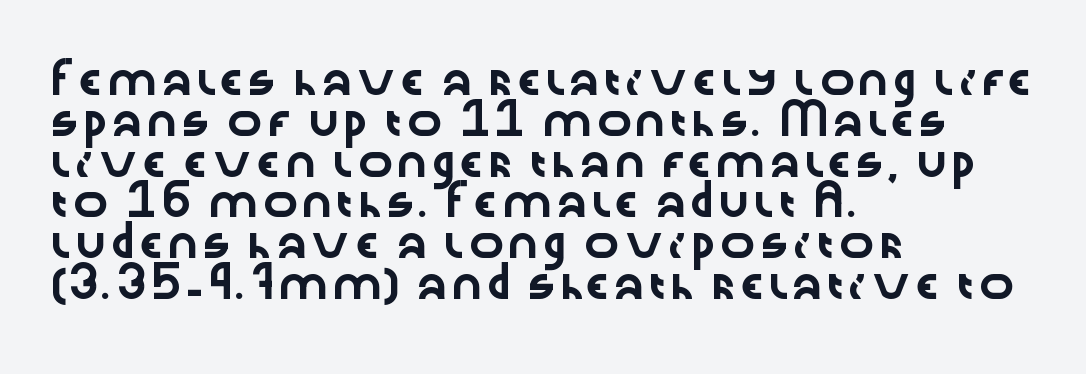
The image shows 30 px wide sans-serif type, upright; set left-aligned, normal line spacing (1.36x), normal letter spacing, not underlined; low stroke contrast and a medium x-height.
